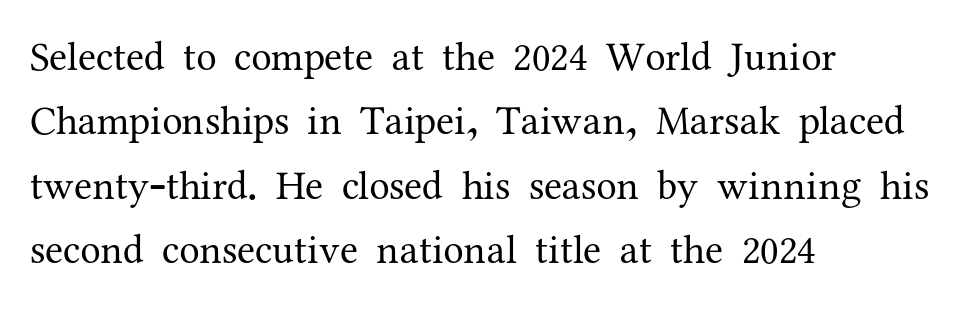
{"serif": "yes", "italic": "no", "bold": "no", "weight": "regular", "width": "normal", "stroke_contrast": "medium", "x_height": "medium", "monospaced": "no", "underline": "no", "align": "left", "line_spacing": "normal", "line_spacing_ratio": 1.57, "letter_spacing": "normal", "letter_spacing_em": 0.0, "glyph_px": 41}
